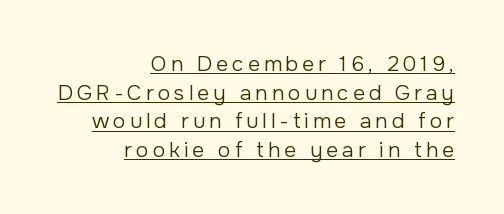
This sample carries an underscore along the baseline area. One glance says typical: line gaps are just what's usual. On a weight scale, this lands at 450 or below. Typeset ragged left — the right edge is the straight one. It's the straight-up-and-down kind of type.
